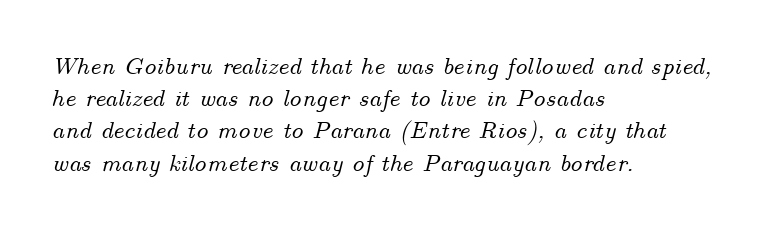
The lines sit at an ordinary, default distance from one another. Caption: multi-line text, flush left, ragged right. The whole block is typeset with a tilt. The gaps between neighbouring characters are ordinary and unremarkable. Decoration check: the copy has no underline.
